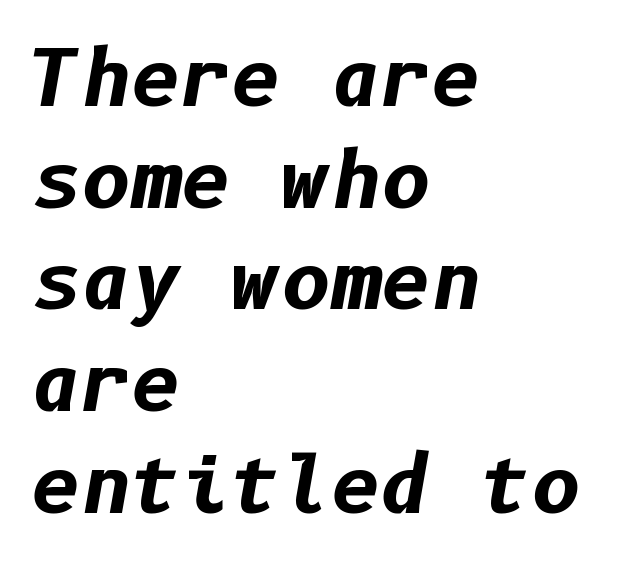
The image shows 77 px bold type, italic (leaning right); set left-aligned, normal line spacing (1.32x), normal letter spacing, not underlined; low stroke contrast and a medium x-height.
